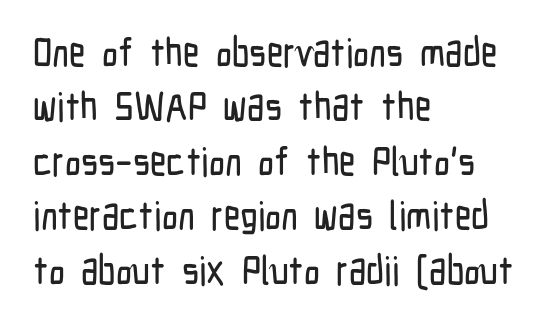
{"serif": "no", "italic": "no", "width": "condensed", "stroke_contrast": "low", "x_height": "medium", "monospaced": "no", "underline": "no", "align": "left", "line_spacing": "normal", "line_spacing_ratio": 1.36, "letter_spacing": "normal", "letter_spacing_em": 0.0, "glyph_px": 40}
